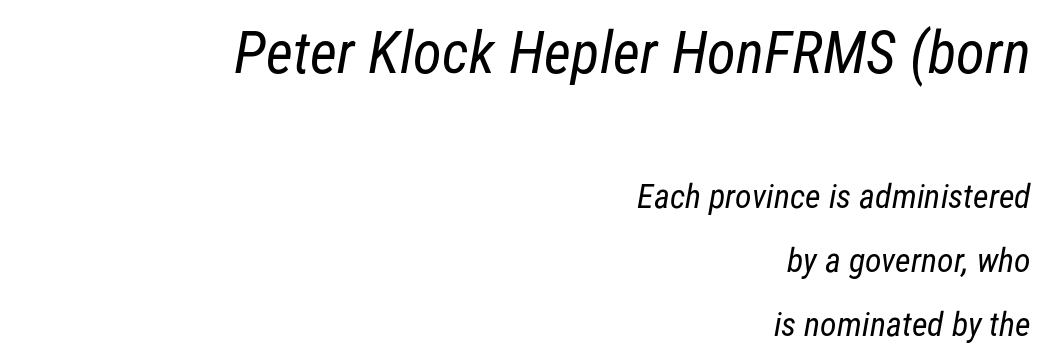
Q: Is the text bold? A: No.
Q: Is the typeface a serif or a sans-serif typeface? A: Sans-serif.
Q: Is the text underlined? A: No.
Q: How is the paragraph aligned? A: Right-aligned.
Q: Is the spacing between letters normal or unusually wide? A: Normal.
Q: Which block of text is set in a larger size, the first (top) or the second (bottom)? A: The first (top) one.
Q: Width (condensed, normal, or wide)? A: Condensed.
Q: Stroke contrast? A: Low.
Q: x-height? A: Medium.
Q: Monospaced? A: No.
